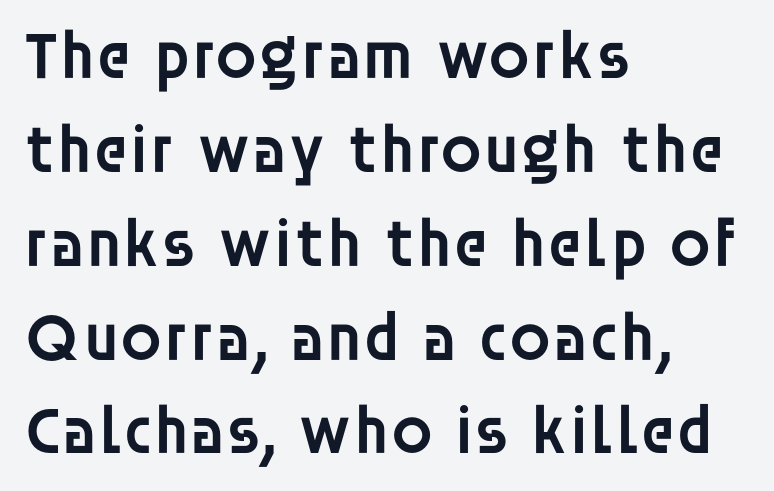
Each letter keeps its own natural width here, so spacing adapts to shape. Which margin do the lines hug? The left one — the right edge is uneven. The glyphs in this specimen are sans serif. Weight check: semibold — heavier than regular, not quite bold.
